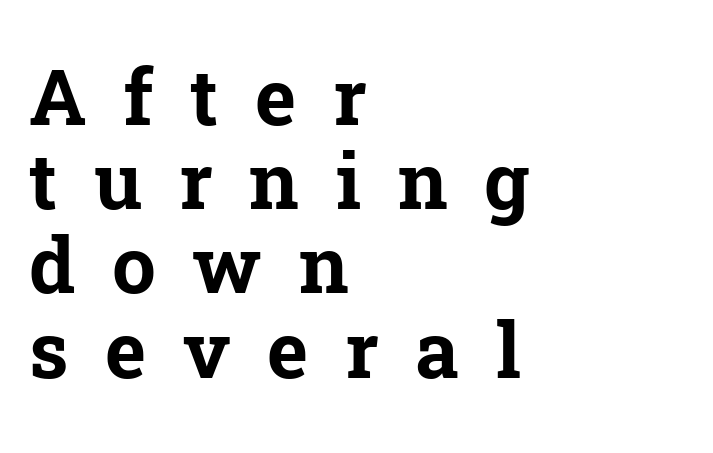
{"serif": "yes", "italic": "no", "bold": "yes", "weight": "bold", "width": "normal", "stroke_contrast": "low", "x_height": "medium", "monospaced": "no", "underline": "no", "align": "left", "line_spacing": "tight", "line_spacing_ratio": 1.08, "letter_spacing": "wide", "letter_spacing_em": 0.47, "glyph_px": 78}
